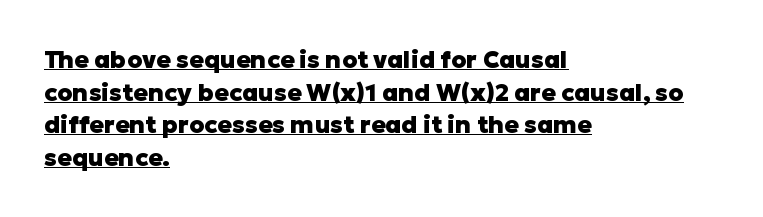
{"italic": "no", "bold": "yes", "underline": "yes", "align": "left", "line_spacing": "normal", "line_spacing_ratio": 1.36, "letter_spacing": "normal", "letter_spacing_em": 0.0, "glyph_px": 24}
